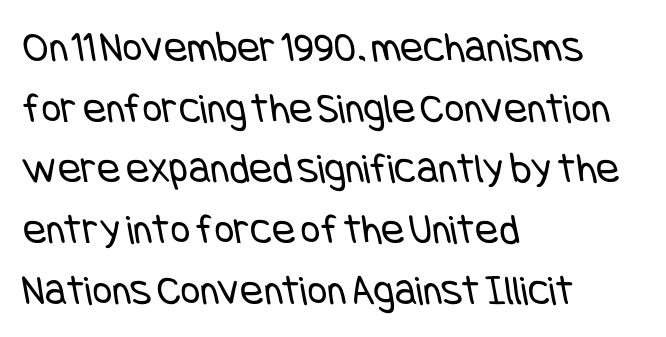
{"serif": "no", "bold": "no", "weight": "regular", "width": "condensed", "stroke_contrast": "low", "x_height": "large", "underline": "no", "align": "left", "line_spacing": "normal", "line_spacing_ratio": 1.41, "letter_spacing": "normal", "letter_spacing_em": 0.0, "glyph_px": 43}
